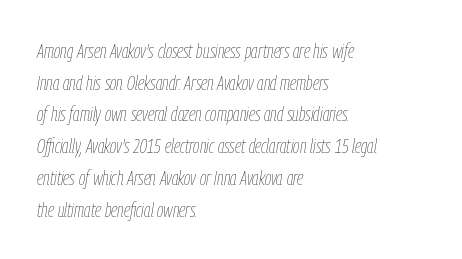
{"italic": "yes", "lean": "right", "slant_degrees": 9, "bold": "no", "underline": "no", "align": "left", "line_spacing": "normal", "line_spacing_ratio": 1.51, "letter_spacing": "normal", "letter_spacing_em": 0.0, "glyph_px": 21}
